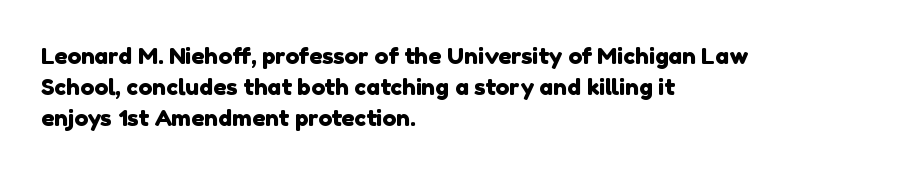
Characters follow at the spacing the type designer built in. Reading down the column, the eye jumps a familiar distance to each next line. Beneath every word, the page is bare. The typesetter chose a ragged-right arrangement here.
